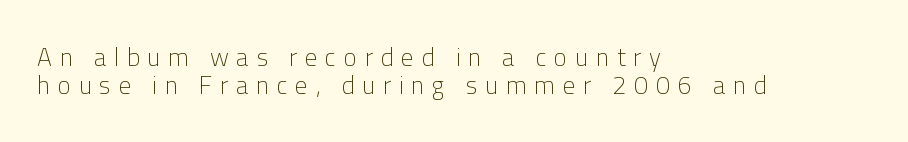
{"italic": "no", "bold": "no", "underline": "no", "align": "left", "line_spacing": "tight", "line_spacing_ratio": 1.14, "letter_spacing": "wide", "letter_spacing_em": 0.31, "glyph_px": 25}
